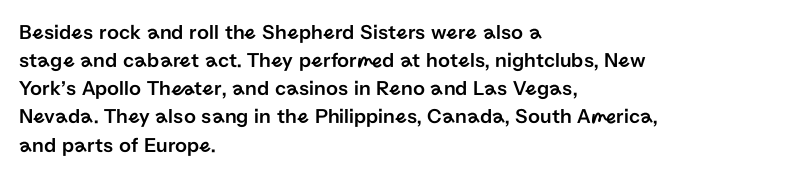
Teacher's note: observe the even left margin — that is flush-left alignment. No italicization has been applied; the sample stays upright. Clear beneath every line of the passage. Honestly, the letter spacing is just normal — you wouldn't notice it. A typesetter would call this leading conventional body-copy spacing.
